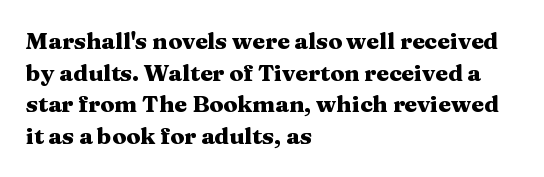
The image shows 23 px bold type, upright; set left-aligned, normal line spacing (1.38x), normal letter spacing, not underlined.
